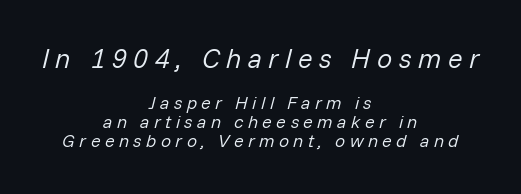
Q: Is the text bold? A: No.
Q: Is the text italic (slanted)? A: Yes, it leans right by about 14 degrees.
Q: Is the text underlined? A: No.
Q: How is the paragraph aligned? A: Centered.
Q: Is the spacing between letters normal or unusually wide? A: Unusually wide.
Q: Is the spacing between lines tight, normal or loose? A: Tight.
Q: Which block of text is set in a larger size, the first (top) or the second (bottom)? A: The first (top) one.
